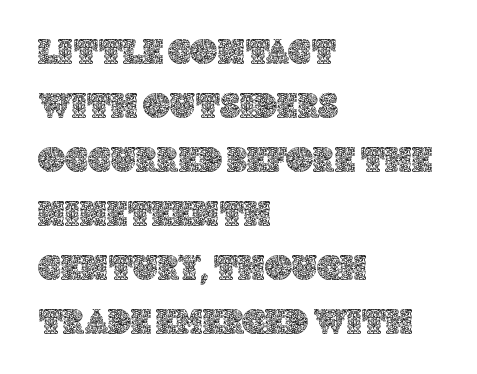
Do the characters align in a grid? No, the font is proportional. Leading: standard. Has an underline been added? It has not. The lines in this sample share a left origin and differ only in where they stop. Compared with typical body copy, the letter spacing here is the same. Does the lettering tilt? It doesn't — this is upright.
